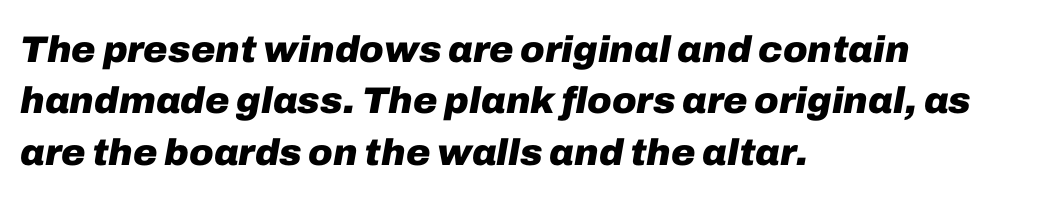
Q: Is the text bold? A: Yes.
Q: Is the text italic (slanted)? A: Yes, it leans right by about 10 degrees.
Q: Is the text underlined? A: No.
Q: How is the paragraph aligned? A: Left-aligned.
Q: Is the spacing between letters normal or unusually wide? A: Normal.
Q: Is the spacing between lines tight, normal or loose? A: Normal.
Q: Width (condensed, normal, or wide)? A: Normal.
Q: Stroke contrast? A: Low.
Q: x-height? A: Medium.
Q: Monospaced? A: No.
